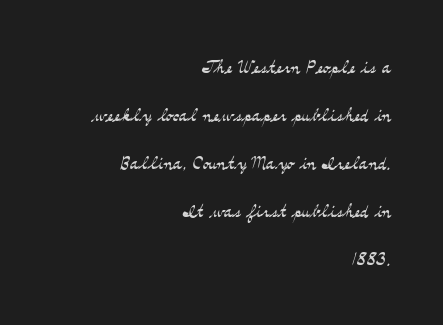
Standard letterfit; no display-style spreading of the glyphs. Rows of type keep a wide berth in the vertical direction. Horizontally, the lines are justified to the trailing edge only.
